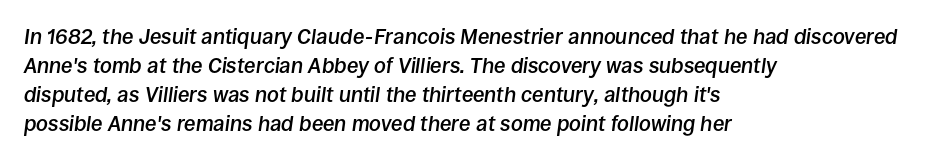
{"italic": "yes", "lean": "right", "slant_degrees": 8, "bold": "semi", "underline": "no", "align": "left", "line_spacing": "normal", "line_spacing_ratio": 1.38, "letter_spacing": "normal", "letter_spacing_em": 0.0, "glyph_px": 21}
